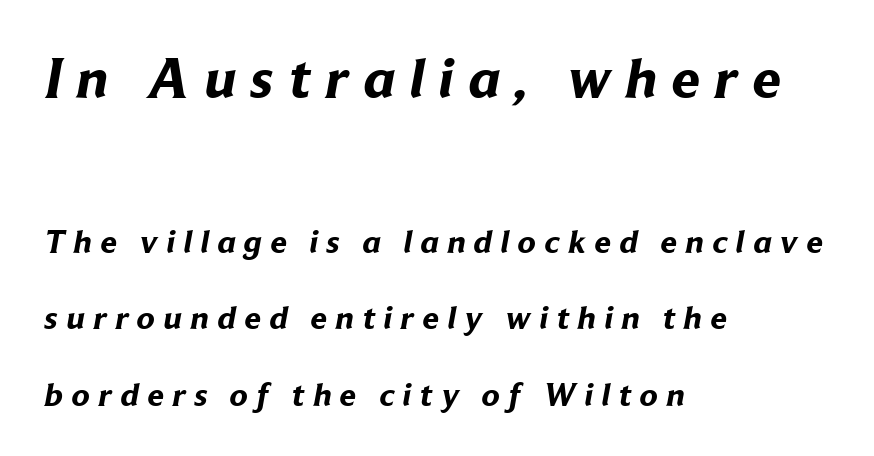
The image shows 57 px bold sans-serif type; set left-aligned, loose line spacing (2.32x), unusually wide letter spacing (+0.26 em), not underlined; the first (top) block is 1.73x larger; low stroke contrast and a medium x-height.
